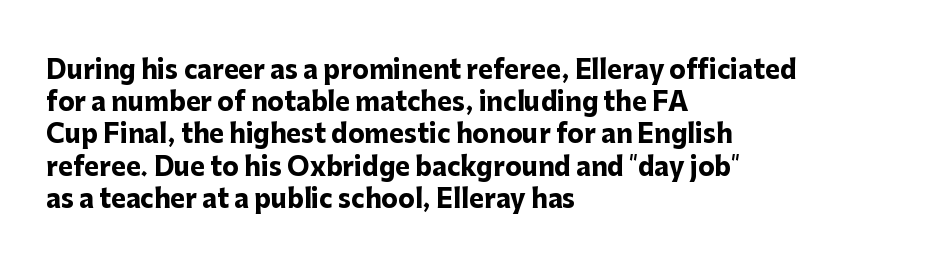
Q: Is the text bold? A: Yes.
Q: Is the text italic (slanted)? A: No, it is upright.
Q: Is the text underlined? A: No.
Q: How is the paragraph aligned? A: Left-aligned.
Q: Is the spacing between letters normal or unusually wide? A: Normal.
Q: Is the spacing between lines tight, normal or loose? A: Normal.
